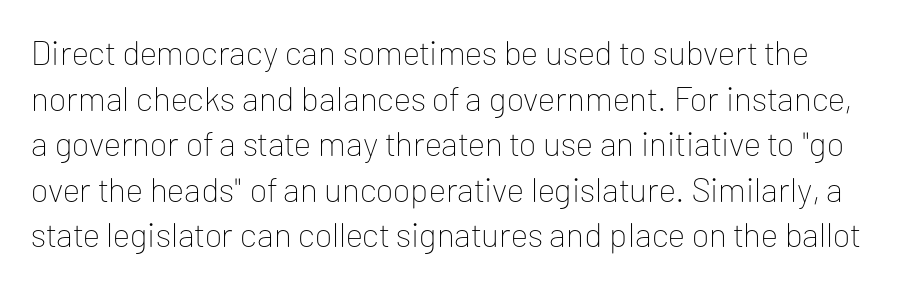
Q: Is the text bold? A: No.
Q: Is the text italic (slanted)? A: No, it is upright.
Q: Is the typeface a serif or a sans-serif typeface? A: Sans-serif.
Q: Is the text underlined? A: No.
Q: Is the spacing between letters normal or unusually wide? A: Normal.
Q: Is the spacing between lines tight, normal or loose? A: Normal.
Q: Width (condensed, normal, or wide)? A: Normal.
Q: Stroke contrast? A: Low.
Q: x-height? A: Medium.
Q: Monospaced? A: No.
